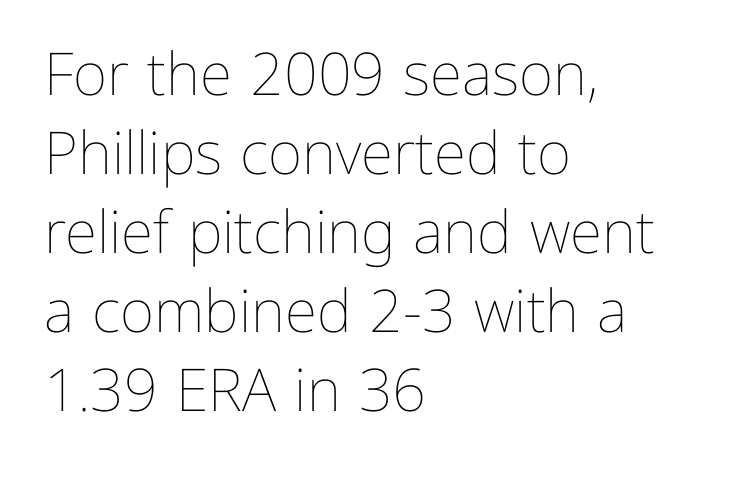
Q: Is the text bold? A: No.
Q: Is the text italic (slanted)? A: No, it is upright.
Q: Is the text underlined? A: No.
Q: How is the paragraph aligned? A: Left-aligned.
Q: Is the spacing between letters normal or unusually wide? A: Normal.
Q: Is the spacing between lines tight, normal or loose? A: Normal.
Q: Width (condensed, normal, or wide)? A: Normal.
Q: Stroke contrast? A: Low.
Q: x-height? A: Medium.
Q: Monospaced? A: No.
